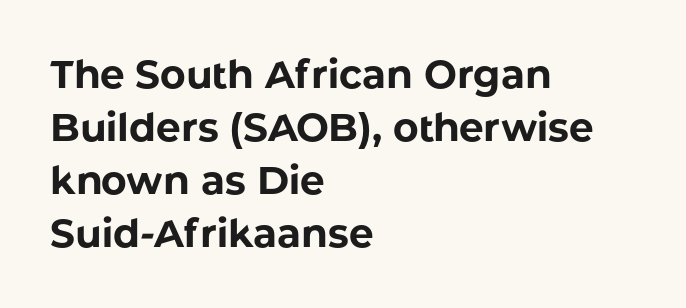
One glance says typical: line gaps are just what's usual. The passage is arranged the way most books set body copy — flush left. The type sits square on the baseline with zero lean. Is this a fixed-width face? No — the glyphs have proportional, varying widths. The characters display no serif detailing; their extremities are plain. Students, this is bold: see how much ink each stroke carries.
